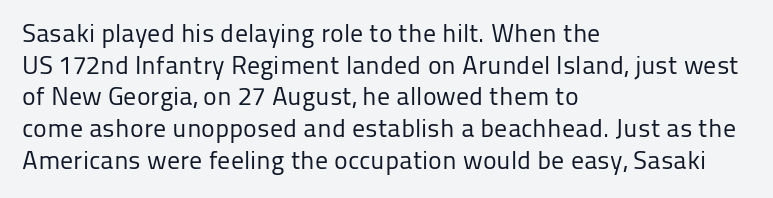
Q: Is the text bold? A: No.
Q: Is the text italic (slanted)? A: No, it is upright.
Q: Is the text underlined? A: No.
Q: How is the paragraph aligned? A: Left-aligned.
Q: Is the spacing between letters normal or unusually wide? A: Normal.
